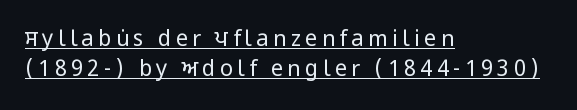
Q: Is the text bold? A: No.
Q: Is the text italic (slanted)? A: No, it is upright.
Q: Is the text underlined? A: Yes.
Q: How is the paragraph aligned? A: Left-aligned.
Q: Is the spacing between lines tight, normal or loose? A: Normal.
